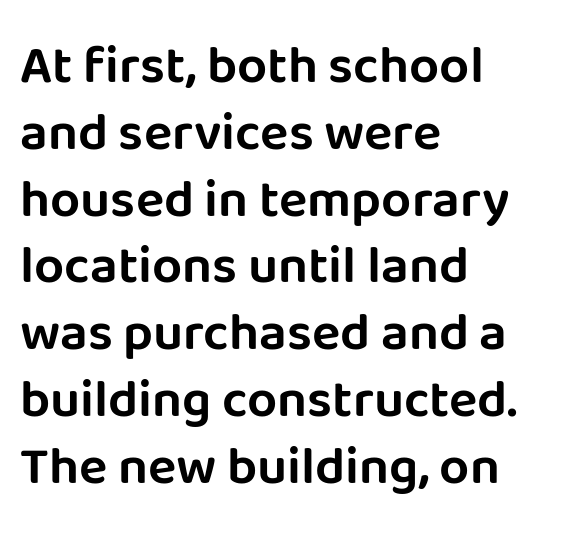
Q: Is the text italic (slanted)? A: No, it is upright.
Q: Is the typeface a serif or a sans-serif typeface? A: Sans-serif.
Q: Is the text underlined? A: No.
Q: How is the paragraph aligned? A: Left-aligned.
Q: Is the spacing between letters normal or unusually wide? A: Normal.
Q: Is the spacing between lines tight, normal or loose? A: Normal.
Q: Width (condensed, normal, or wide)? A: Normal.
Q: Stroke contrast? A: Low.
Q: x-height? A: Large.
Q: Monospaced? A: No.
